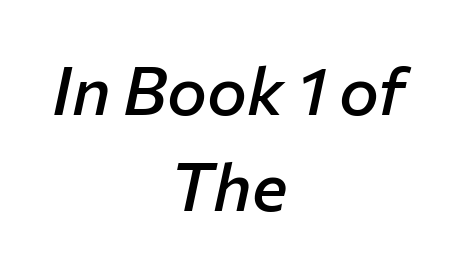
{"italic": "yes", "lean": "right", "slant_degrees": 12, "bold": "semi", "weight": "semibold", "width": "normal", "stroke_contrast": "low", "x_height": "medium", "monospaced": "no", "underline": "no", "align": "center", "line_spacing": "normal", "line_spacing_ratio": 1.43, "letter_spacing": "normal", "letter_spacing_em": 0.0, "glyph_px": 67}
